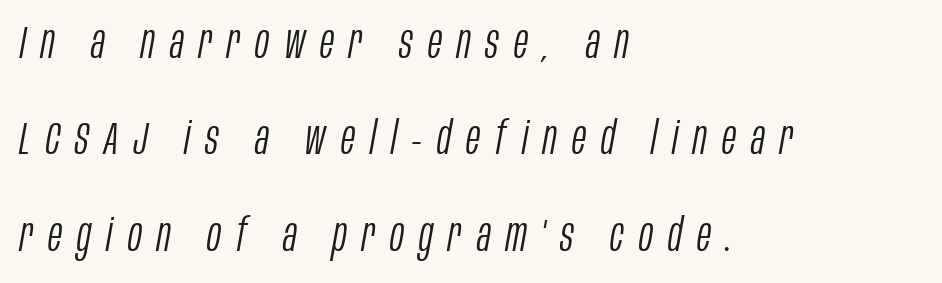
The image shows 47 px light, condensed type, italic (leaning right); set left-aligned, loose line spacing (2.05x), unusually wide letter spacing (+0.32 em), not underlined; low stroke contrast and a large x-height.
